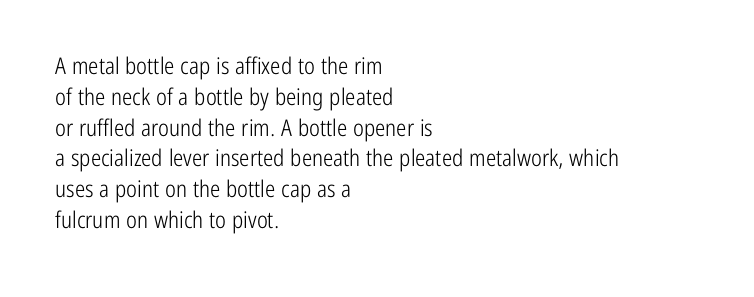
{"italic": "no", "bold": "no", "underline": "no", "align": "left", "line_spacing": "normal", "line_spacing_ratio": 1.34, "letter_spacing": "normal", "letter_spacing_em": 0.0, "glyph_px": 23}
